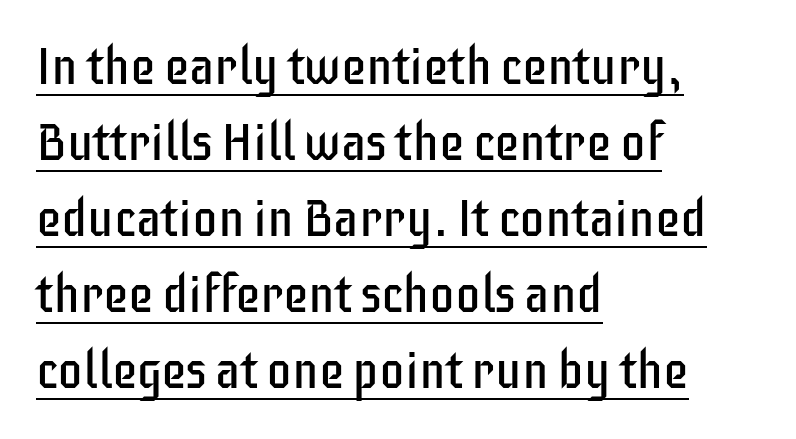
{"serif": "no", "italic": "no", "bold": "no", "weight": "regular", "width": "condensed", "stroke_contrast": "low", "x_height": "large", "monospaced": "no", "underline": "yes", "align": "left", "line_spacing": "normal", "line_spacing_ratio": 1.49, "letter_spacing": "normal", "letter_spacing_em": 0.0, "glyph_px": 51}
